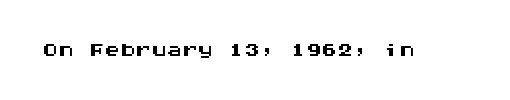
If you drew a line through each stem, it would be perfectly vertical. Tracking value appears to be zero — textbook default spacing. The letters march in equal steps, a hallmark of fixed-pitch type. Honestly, there is no underline to notice here at all.
